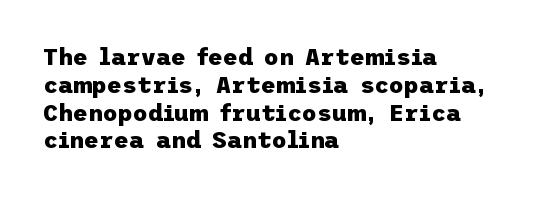
{"italic": "no", "bold": "yes", "underline": "no", "align": "left", "line_spacing_ratio": 1.21, "letter_spacing": "normal", "letter_spacing_em": 0.0, "glyph_px": 23}
